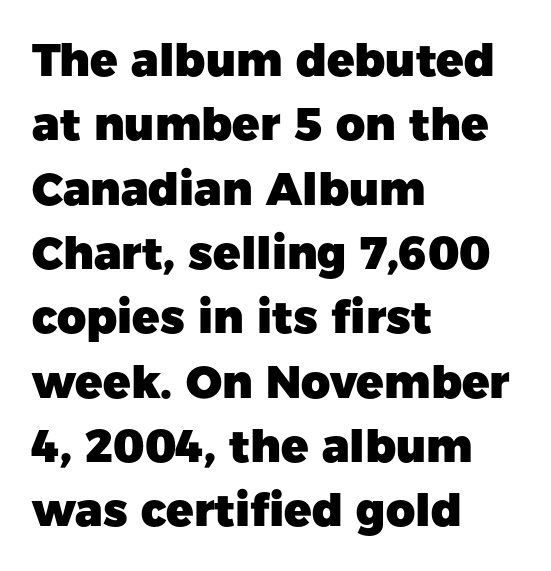
Q: Is the text bold? A: Yes.
Q: Is the text italic (slanted)? A: No, it is upright.
Q: Is the typeface a serif or a sans-serif typeface? A: Sans-serif.
Q: Is the text underlined? A: No.
Q: How is the paragraph aligned? A: Left-aligned.
Q: Is the spacing between letters normal or unusually wide? A: Normal.
Q: Is the spacing between lines tight, normal or loose? A: Normal.
Q: Width (condensed, normal, or wide)? A: Normal.
Q: Stroke contrast? A: Low.
Q: x-height? A: Medium.
Q: Monospaced? A: No.
